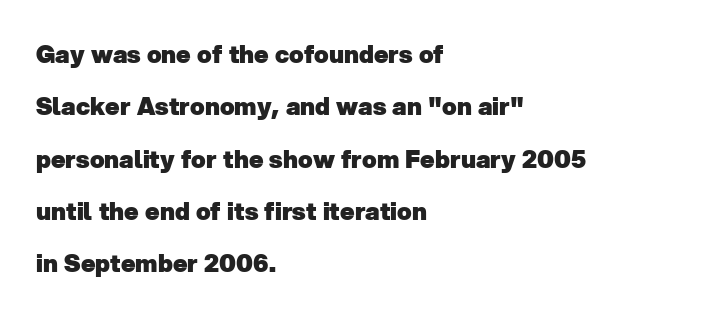
{"bold": "yes", "underline": "no", "align": "left", "line_spacing": "loose", "line_spacing_ratio": 2.18, "letter_spacing": "normal", "letter_spacing_em": 0.0, "glyph_px": 24}
